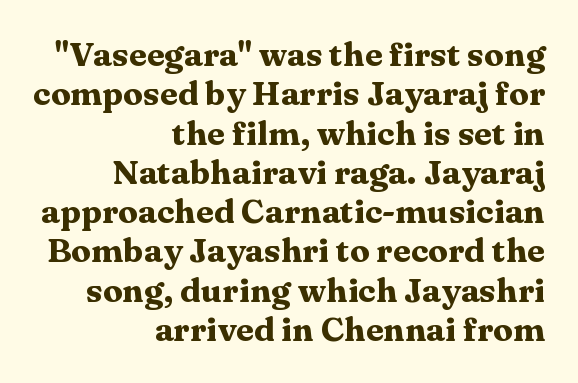
{"serif": "yes", "italic": "no", "bold": "yes", "weight": "heavy", "width": "wide", "stroke_contrast": "medium", "x_height": "medium", "monospaced": "no", "underline": "no", "align": "right", "line_spacing_ratio": 1.19, "letter_spacing": "normal", "letter_spacing_em": 0.0, "glyph_px": 33}
